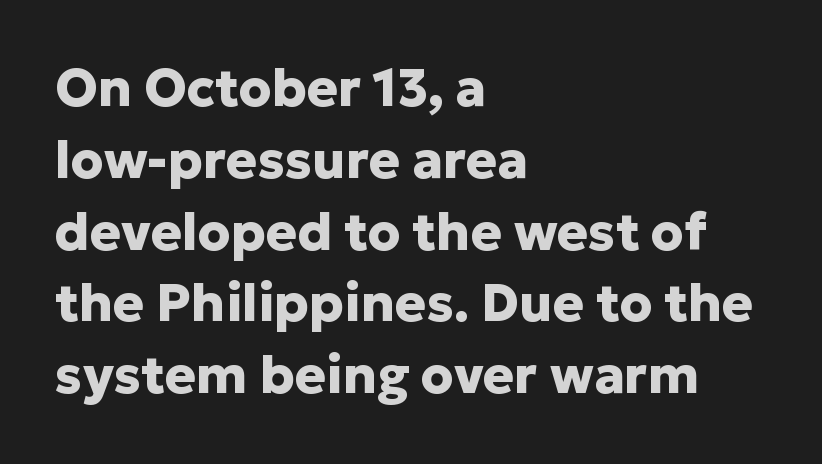
{"serif": "no", "italic": "no", "bold": "yes", "weight": "heavy", "width": "normal", "stroke_contrast": "low", "x_height": "medium", "monospaced": "no", "underline": "no", "align": "left", "line_spacing": "normal", "line_spacing_ratio": 1.38, "letter_spacing": "normal", "letter_spacing_em": 0.0, "glyph_px": 52}
